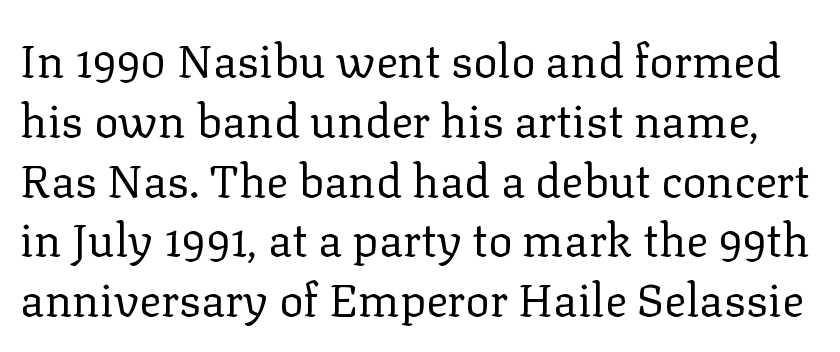
Q: Is the text bold? A: No.
Q: Is the text italic (slanted)? A: No, it is upright.
Q: Is the typeface a serif or a sans-serif typeface? A: Serif.
Q: Is the text underlined? A: No.
Q: Is the spacing between letters normal or unusually wide? A: Normal.
Q: Is the spacing between lines tight, normal or loose? A: Normal.
Q: Width (condensed, normal, or wide)? A: Normal.
Q: Stroke contrast? A: Low.
Q: x-height? A: Medium.
Q: Monospaced? A: No.
